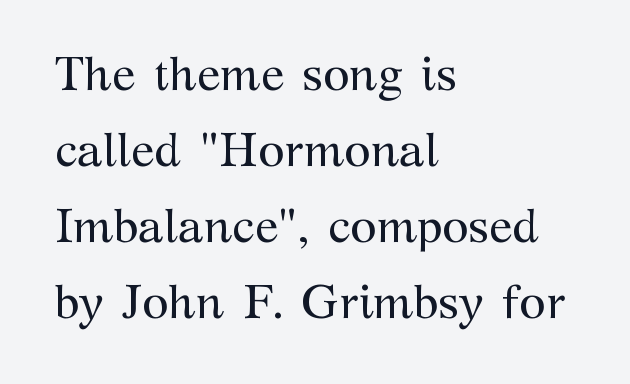
{"serif": "yes", "italic": "no", "bold": "no", "weight": "regular", "width": "normal", "stroke_contrast": "medium", "x_height": "medium", "monospaced": "no", "underline": "no", "align": "left", "line_spacing": "normal", "line_spacing_ratio": 1.58, "letter_spacing": "normal", "letter_spacing_em": 0.0, "glyph_px": 48}
